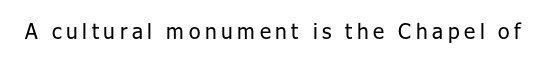
Is there any slant? The stems are plumb. This is not heavy type; no bold has been used. Someone cranked the tracking dial way up on this one. Descenders are the only things crossing below the line.
